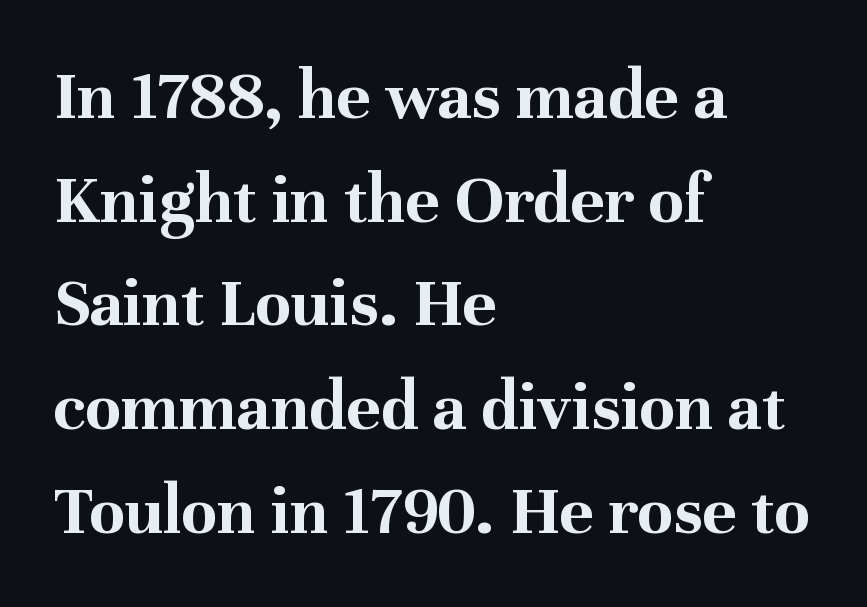
Notice how the stems are strictly vertical — no italics here. Bold? Absolutely — the strokes are thick and heavy. Font category for this specimen: serif. The area under the type is left untouched. The rendering uses natural spacing where letterforms have individual widths.
